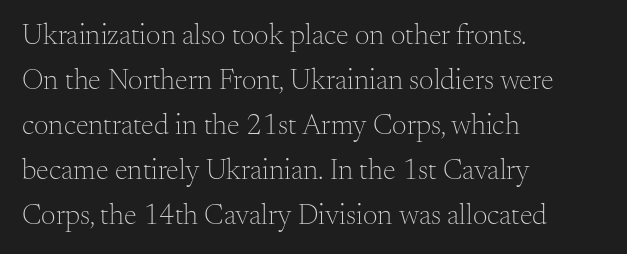
Unmarked baselines from the first word to the last. Spacing between characters is what you'd get straight out of the box. Short and long lines alike share a common starting point at left. Does the lettering tilt? It doesn't — this is upright. The glyphs in this specimen are seriffed.
